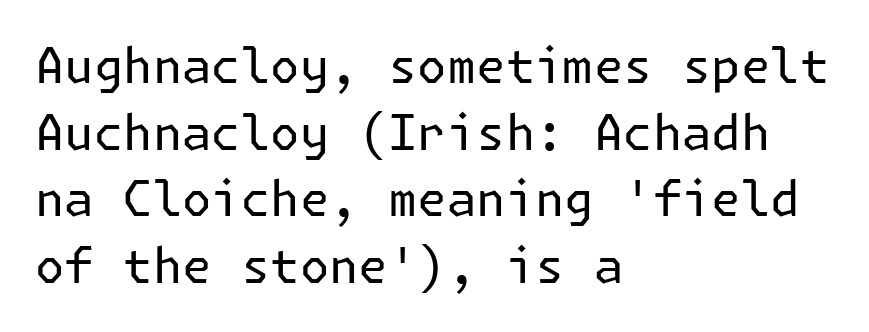
Q: Is the text bold? A: No.
Q: Is the text italic (slanted)? A: No, it is upright.
Q: Is the typeface a serif or a sans-serif typeface? A: Sans-serif.
Q: Is the text underlined? A: No.
Q: How is the paragraph aligned? A: Left-aligned.
Q: Is the spacing between letters normal or unusually wide? A: Normal.
Q: Is the spacing between lines tight, normal or loose? A: Normal.
Q: Width (condensed, normal, or wide)? A: Normal.
Q: Stroke contrast? A: Low.
Q: x-height? A: Medium.
